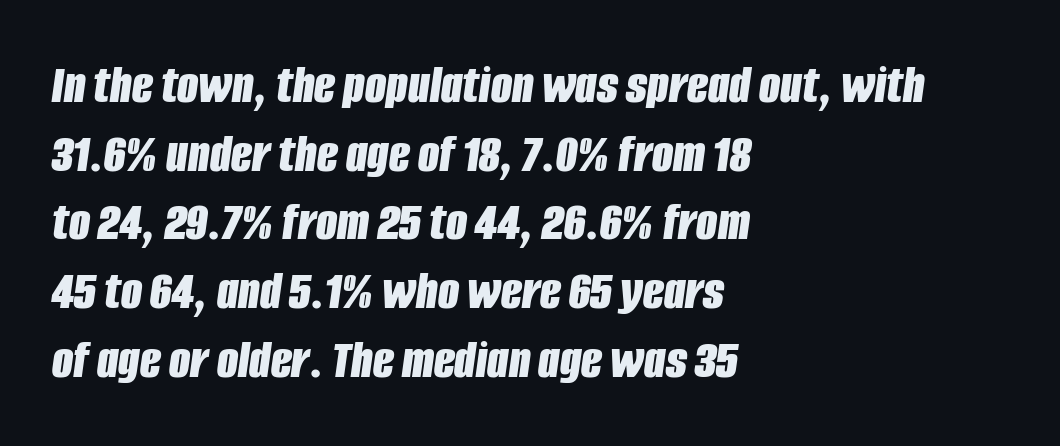
{"italic": "yes", "lean": "right", "slant_degrees": 8, "bold": "yes", "weight": "bold", "width": "condensed", "stroke_contrast": "low", "x_height": "large", "monospaced": "no", "underline": "no", "align": "left", "line_spacing": "normal", "line_spacing_ratio": 1.25, "letter_spacing": "normal", "letter_spacing_em": 0.0, "glyph_px": 55}
